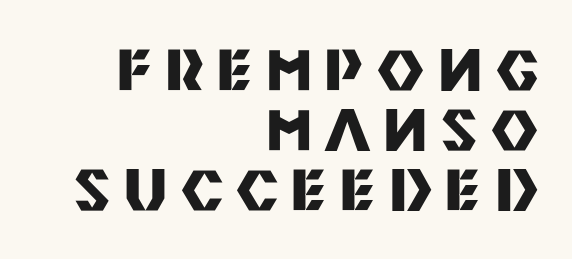
{"serif": "no", "italic": "no", "bold": "yes", "weight": "heavy", "width": "normal", "stroke_contrast": "medium", "x_height": "large", "monospaced": "no", "underline": "no", "align": "right", "line_spacing": "tight", "line_spacing_ratio": 1.05, "letter_spacing": "wide", "letter_spacing_em": 0.24, "glyph_px": 57}
